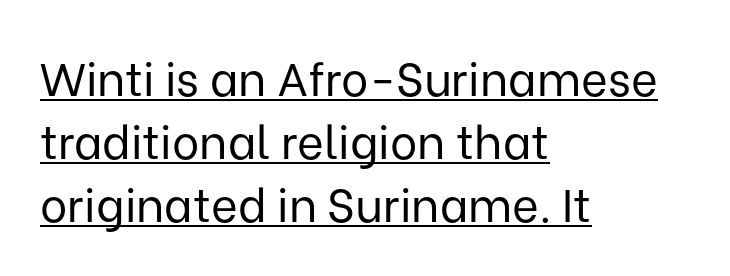
{"serif": "no", "italic": "no", "bold": "no", "weight": "regular", "width": "normal", "stroke_contrast": "low", "x_height": "medium", "monospaced": "no", "underline": "yes", "align": "left", "line_spacing": "normal", "line_spacing_ratio": 1.37, "letter_spacing": "normal", "letter_spacing_em": 0.0, "glyph_px": 46}
